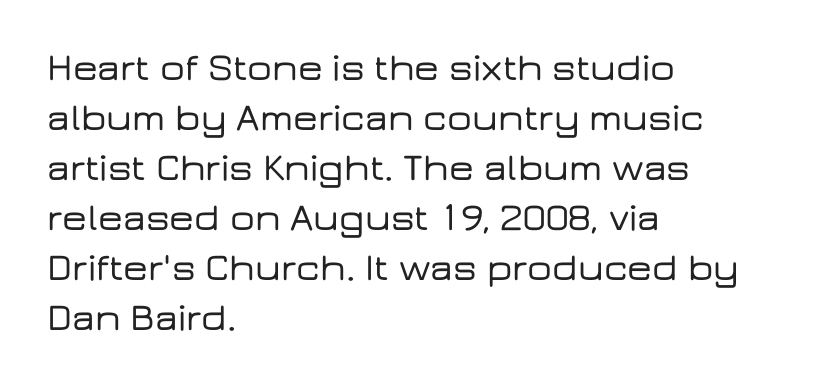
The image shows 39 px wide sans-serif type, upright; set left-aligned, normal line spacing (1.28x), normal letter spacing, not underlined; low stroke contrast and a medium x-height.
